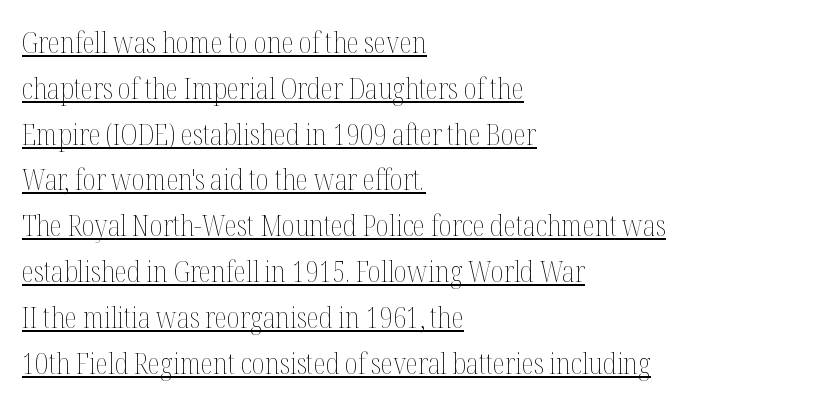
Each new line begins a customary step beneath the previous one. Students, observe the line beneath the letters — that is underlining. Posture: straight, roman, zero tilt. Visually the block forms a straight wall on the left and a jagged coastline on the right. Vertical stems look standard width or narrower in stroke. The face used here is rendered with its standard letterfit.
